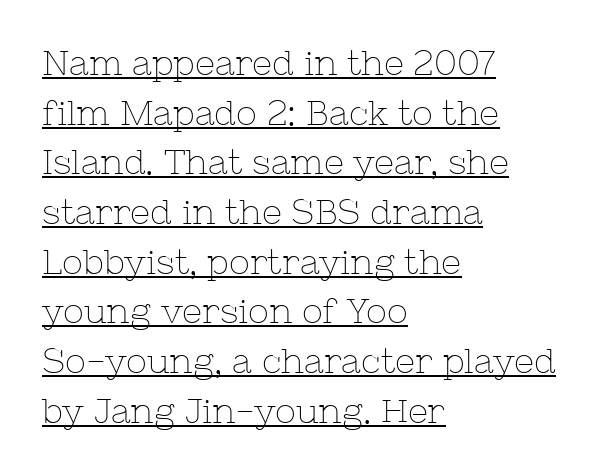
The image shows 35 px thin serif type, upright; set left-aligned, normal line spacing (1.42x), normal letter spacing, underlined; low stroke contrast and a medium x-height.
